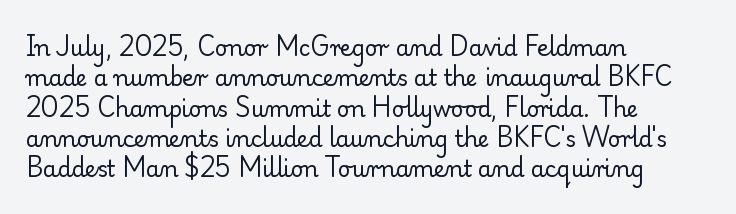
A quiet, ordinary-to-light weight characterises the typeface. The text block is weighted toward the left margin, trailing off unevenly rightward. This rendering leaves character spacing at its baseline value. Characters remain perfectly vertical along every line. The strip under each line holds only bare page.
